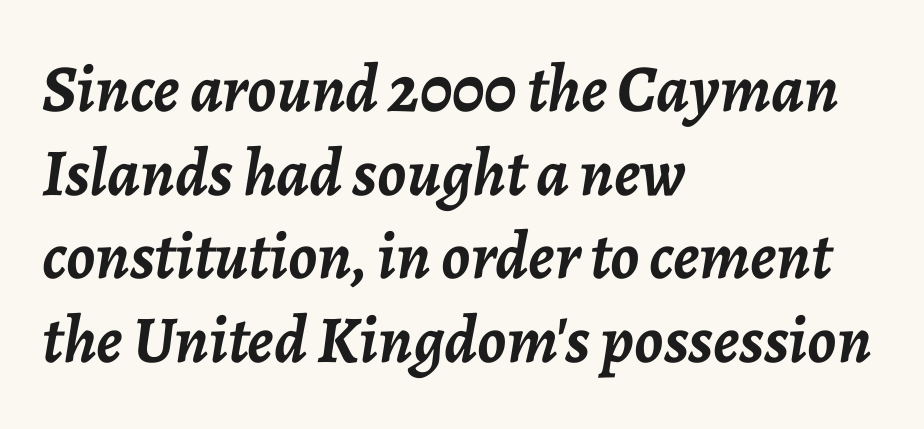
Spacing between characters is what you'd get straight out of the box. This block has exactly the height ordinary leading produces. Italic: yes, the glyphs are oblique. Compared with an ordinary text face, these strokes are far heavier — a full bold. The face used here is proportionally spaced, like ordinary book or web type.
